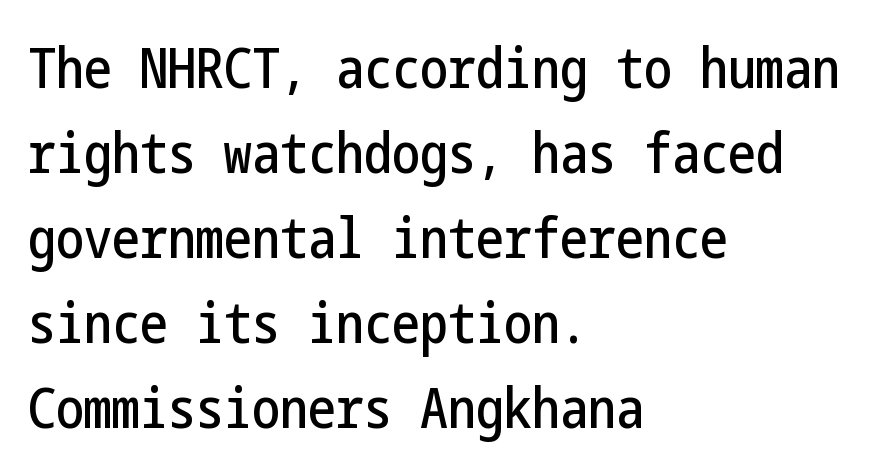
The image shows 56 px condensed sans-serif type, upright; set left-aligned, normal line spacing (1.52x), normal letter spacing, not underlined; low stroke contrast and a medium x-height.
